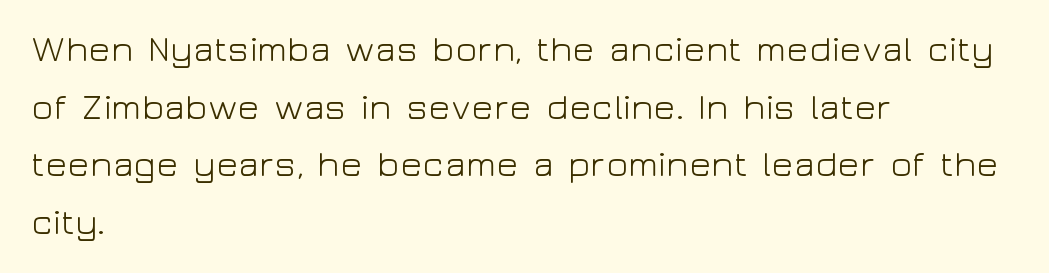
This sample keeps an unexceptional amount of space between lines. Proportional: the letters do not fall into vertical columns. Stroke mass is kept to a normal reading level or below. Is the letter spacing exaggerated? No — it looks like the ordinary default. I'd call this a sans setting — the letters go barefoot. Leftover space on each line is placed entirely after the last word.
